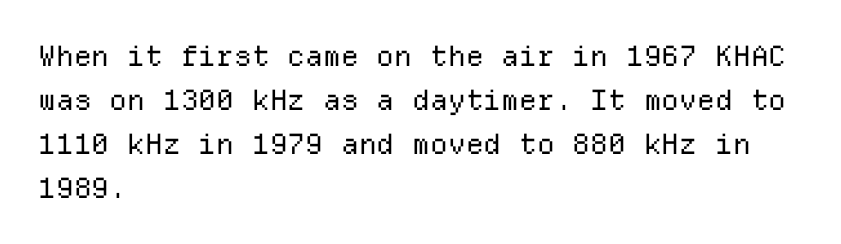
{"serif": "no", "italic": "no", "bold": "no", "weight": "regular", "width": "normal", "stroke_contrast": "low", "x_height": "medium", "monospaced": "yes", "underline": "no", "align": "left", "line_spacing": "normal", "line_spacing_ratio": 1.57, "letter_spacing": "normal", "letter_spacing_em": 0.0, "glyph_px": 28}
